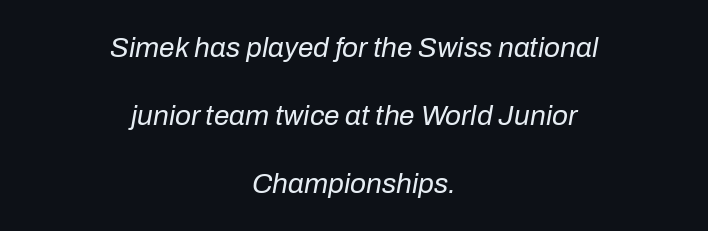
The image shows 28 px regular-weight type, italic (leaning right); set centered, loose line spacing (2.42x), normal letter spacing, not underlined; low stroke contrast and a medium x-height.
